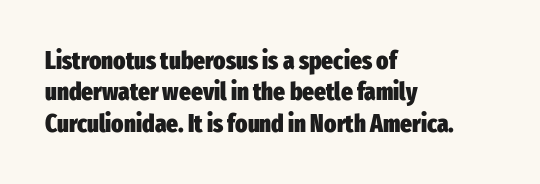
Horizontal alignment here is leftward, the default for most running prose. These lines were composed using upright roman letters. Quick note: underline off. Words appear dense and cohesive because spacing is normal. Honestly, the row spacing looks completely unremarkable. Heft: maximum for text — a bold.
